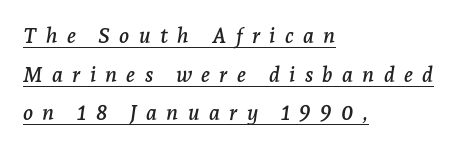
Q: Is the text italic (slanted)? A: Yes, it leans right by about 7 degrees.
Q: Is the text underlined? A: Yes.
Q: How is the paragraph aligned? A: Left-aligned.
Q: Is the spacing between letters normal or unusually wide? A: Unusually wide.
